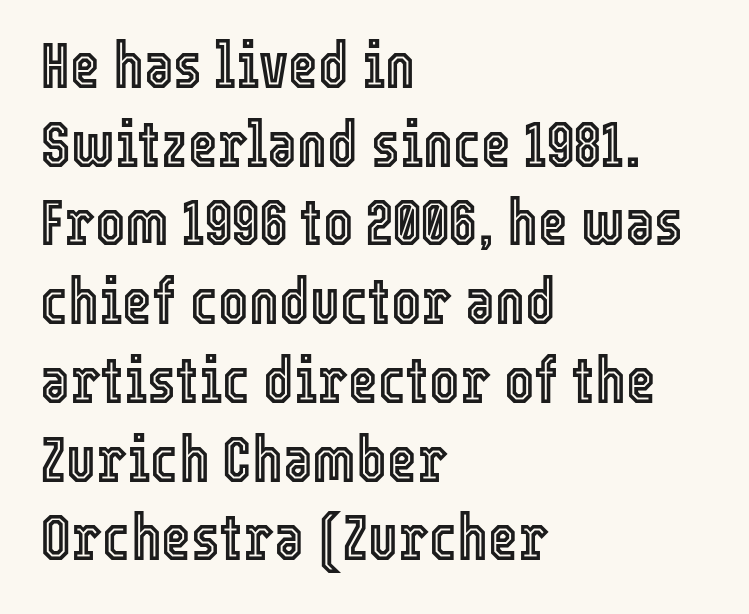
The image shows 64 px condensed type, upright; set left-aligned, line spacing 1.23x, normal letter spacing, not underlined; a medium x-height.
